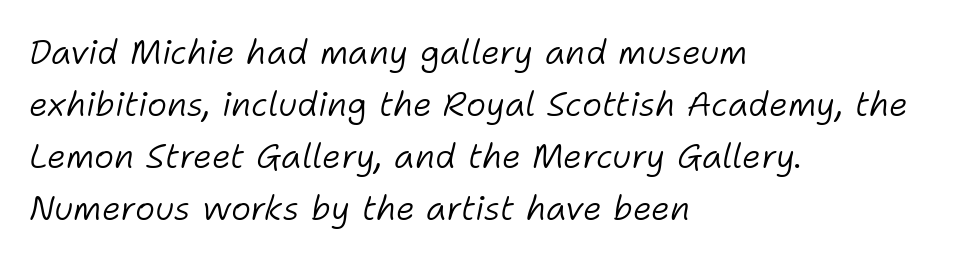
Q: Is the text bold? A: No.
Q: Is the text italic (slanted)? A: Yes, it leans right by about 11 degrees.
Q: Is the text underlined? A: No.
Q: How is the paragraph aligned? A: Left-aligned.
Q: Is the spacing between letters normal or unusually wide? A: Normal.
Q: Is the spacing between lines tight, normal or loose? A: Normal.
Q: Width (condensed, normal, or wide)? A: Normal.
Q: Stroke contrast? A: Low.
Q: x-height? A: Medium.
Q: Monospaced? A: No.
